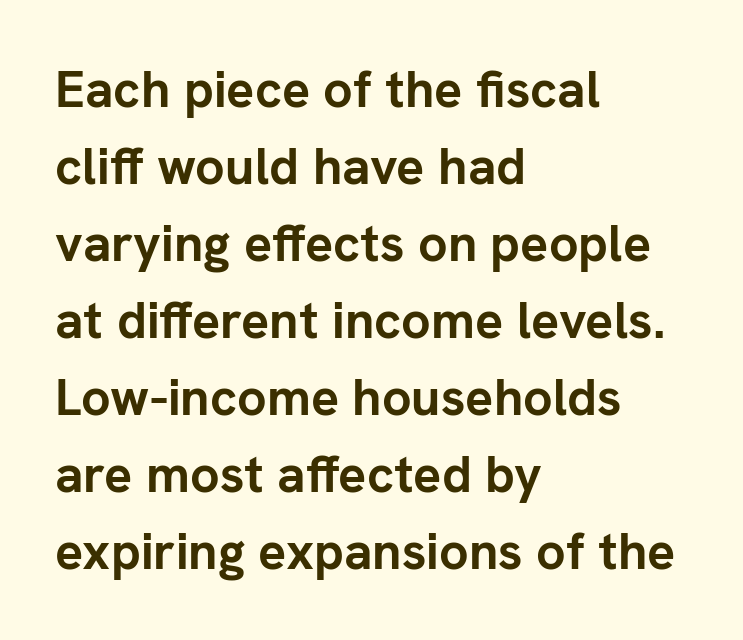
{"serif": "no", "italic": "no", "bold": "yes", "weight": "semibold", "width": "normal", "stroke_contrast": "low", "x_height": "medium", "monospaced": "no", "underline": "no", "align": "left", "line_spacing": "normal", "line_spacing_ratio": 1.48, "letter_spacing": "normal", "letter_spacing_em": 0.0, "glyph_px": 52}
